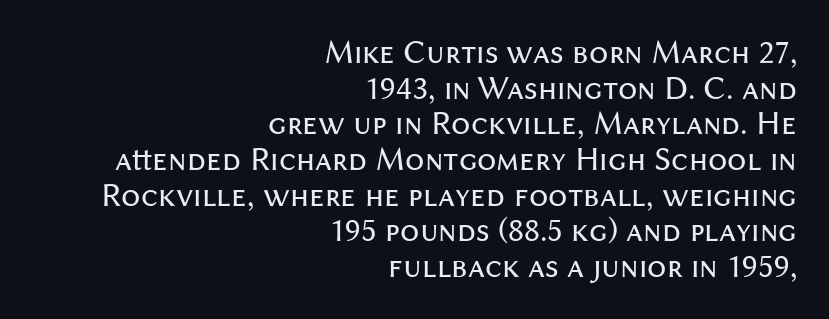
Letters rest on an invisible, unmarked baseline. I'd call this a sans setting — the letters go barefoot. In terms of posture, this sample is upright. The letters sit at their default tracking, neither squeezed nor spread. Does the copy run flush right? Yes — the right margin is perfectly even.
